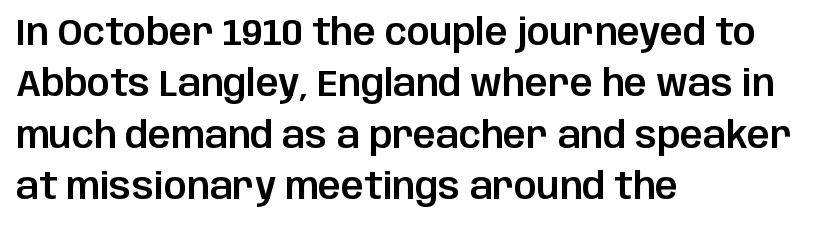
One glance says typical: line gaps are just what's usual. The type is set solid horizontally, with unmodified tracking. The typesetter chose a ragged-right arrangement here. This sample has the flowing, uneven cadence of proportional lettering. This is the regular roman posture of the typeface. Bare-footed words on every line.
